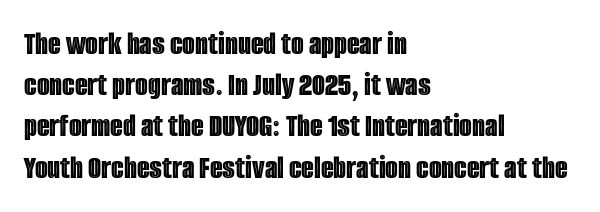
This sample uses plain, unmodified letter spacing. Has an underline been added? It has not. Regular leading. Each line starts at the same left margin while the right side varies. A typesetter would call this proportional, since set widths differ per character. Italic? Not at all — the glyphs are vertical.
